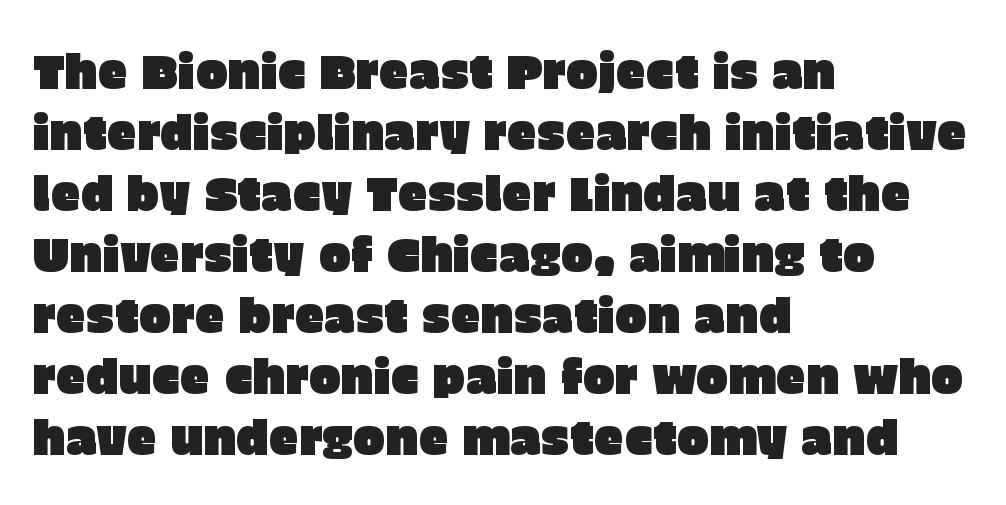
{"serif": "no", "italic": "no", "width": "normal", "stroke_contrast": "low", "x_height": "large", "monospaced": "no", "underline": "no", "align": "left", "line_spacing": "normal", "line_spacing_ratio": 1.27, "letter_spacing": "normal", "letter_spacing_em": 0.0, "glyph_px": 48}
